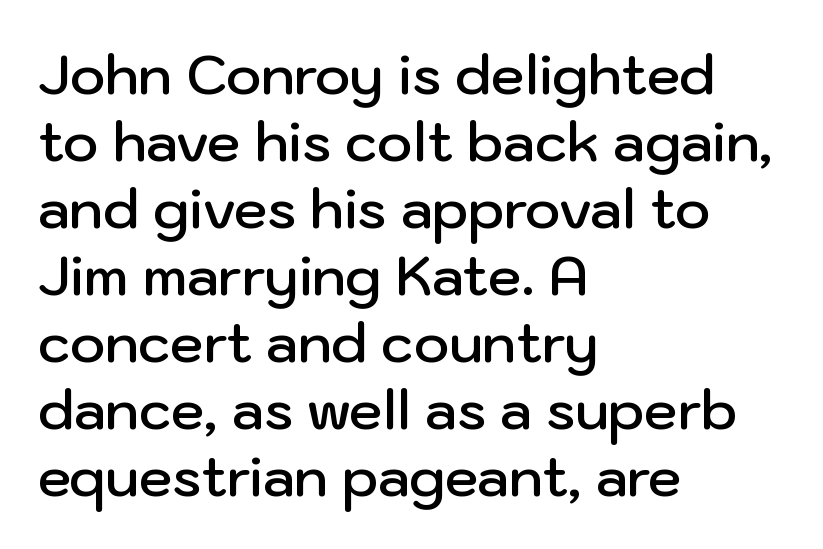
The image shows 54 px semibold sans-serif type, upright; set left-aligned, line spacing 1.24x, normal letter spacing, not underlined; low stroke contrast and a medium x-height.
